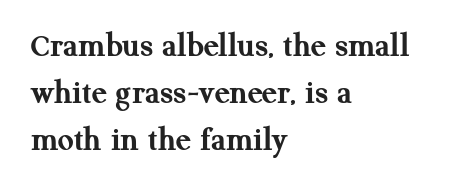
The image shows 35 px semibold serif type, upright; set left-aligned, normal line spacing (1.35x), normal letter spacing, not underlined; medium stroke contrast and a medium x-height.
